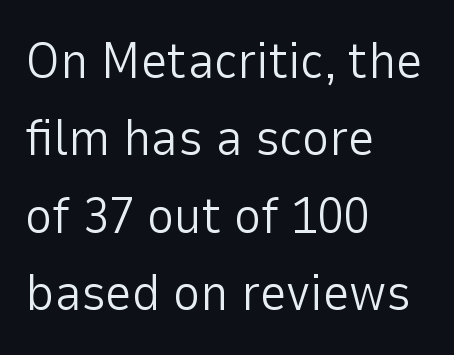
The image shows 52 px light sans-serif type, upright; set left-aligned, normal line spacing (1.49x), normal letter spacing, not underlined; low stroke contrast and a medium x-height.
